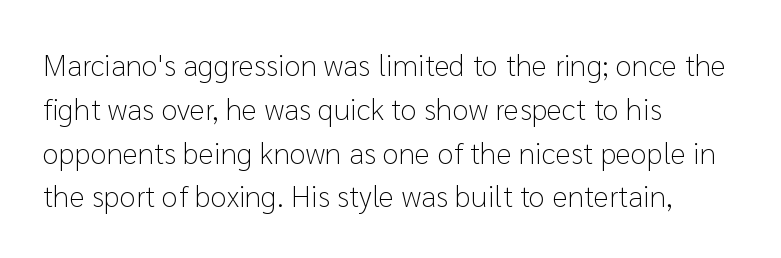
Q: Is the text bold? A: No.
Q: Is the text italic (slanted)? A: No, it is upright.
Q: Is the typeface a serif or a sans-serif typeface? A: Sans-serif.
Q: Is the text underlined? A: No.
Q: How is the paragraph aligned? A: Left-aligned.
Q: Is the spacing between letters normal or unusually wide? A: Normal.
Q: Is the spacing between lines tight, normal or loose? A: Normal.
Q: Width (condensed, normal, or wide)? A: Normal.
Q: Stroke contrast? A: Low.
Q: x-height? A: Medium.
Q: Monospaced? A: No.
